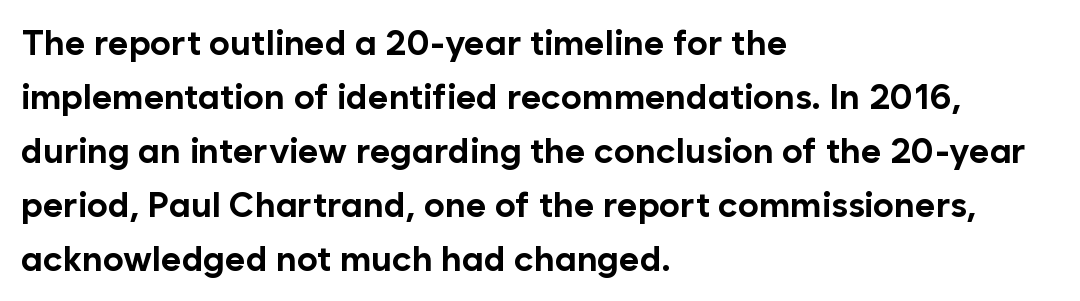
The image shows 35 px bold sans-serif type, upright; set left-aligned, normal line spacing (1.54x), normal letter spacing, not underlined; low stroke contrast and a medium x-height.
